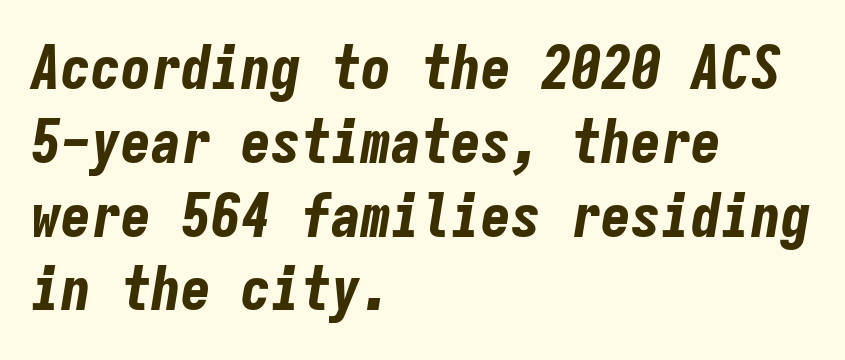
The image shows 60 px bold, condensed type, italic (leaning right), monospaced; set left-aligned, line spacing 1.23x, normal letter spacing, not underlined; low stroke contrast and a medium x-height.
